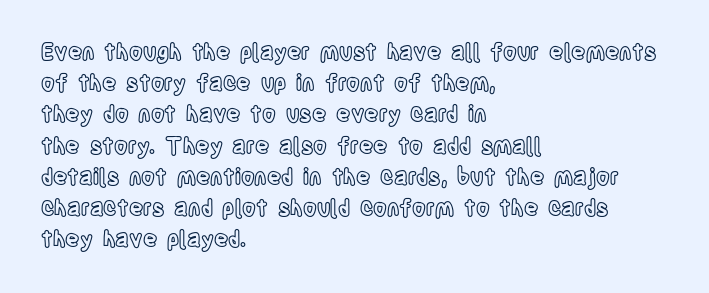
Nope, not italic — everything's standing straight. You could call the tracking neutral — neither tight nor loose. Descenders hang freely into open space. Vertical spacing — default. The compositor pushed each line to the left boundary.
